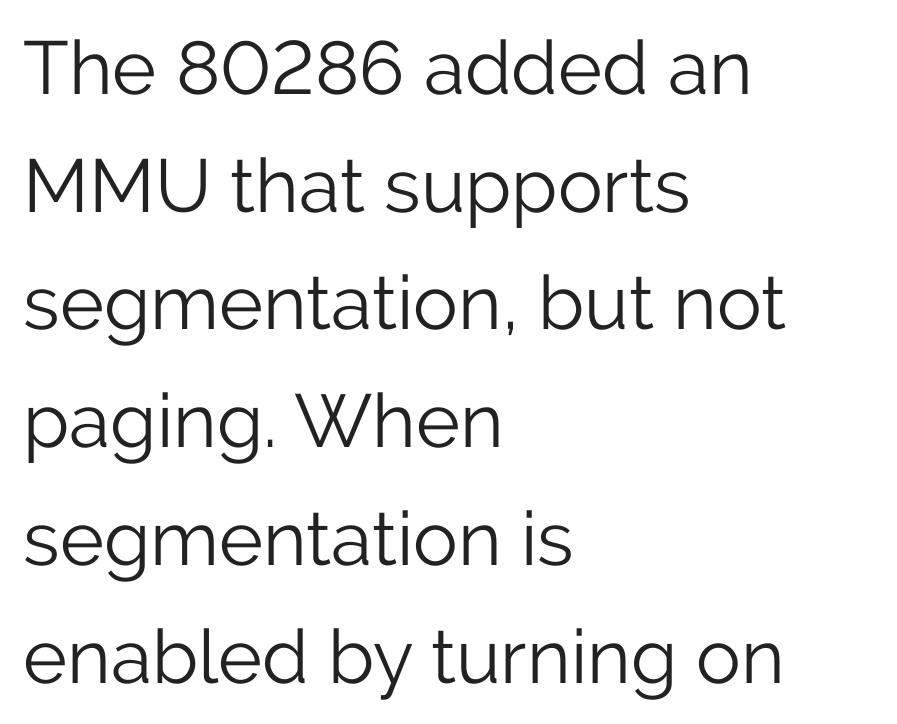
The image shows 75 px light sans-serif type, upright; set left-aligned, normal line spacing (1.57x), normal letter spacing, not underlined; low stroke contrast and a medium x-height.
